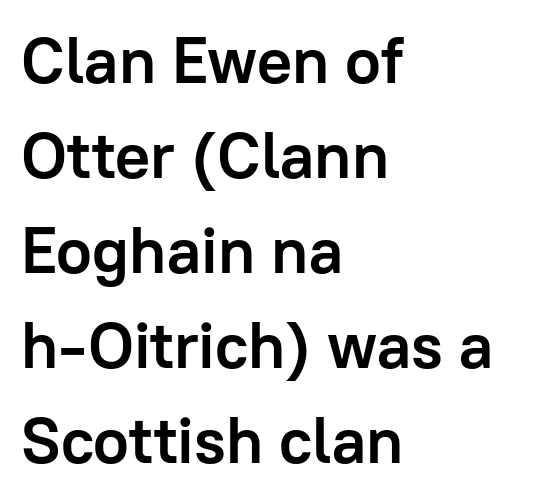
{"serif": "no", "italic": "no", "bold": "yes", "weight": "semibold", "width": "normal", "stroke_contrast": "low", "x_height": "medium", "monospaced": "no", "underline": "no", "align": "left", "line_spacing": "normal", "line_spacing_ratio": 1.46, "letter_spacing": "normal", "letter_spacing_em": 0.0, "glyph_px": 65}
